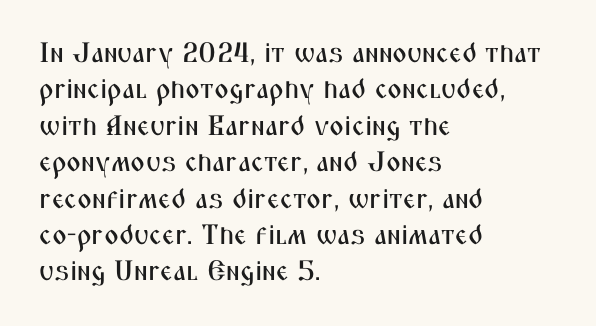
Q: Is the text italic (slanted)? A: No, it is upright.
Q: Is the typeface a serif or a sans-serif typeface? A: Sans-serif.
Q: Is the text underlined? A: No.
Q: How is the paragraph aligned? A: Left-aligned.
Q: Is the spacing between letters normal or unusually wide? A: Normal.
Q: Is the spacing between lines tight, normal or loose? A: Normal.
Q: Width (condensed, normal, or wide)? A: Condensed.
Q: Stroke contrast? A: Medium.
Q: x-height? A: Medium.
Q: Monospaced? A: No.
